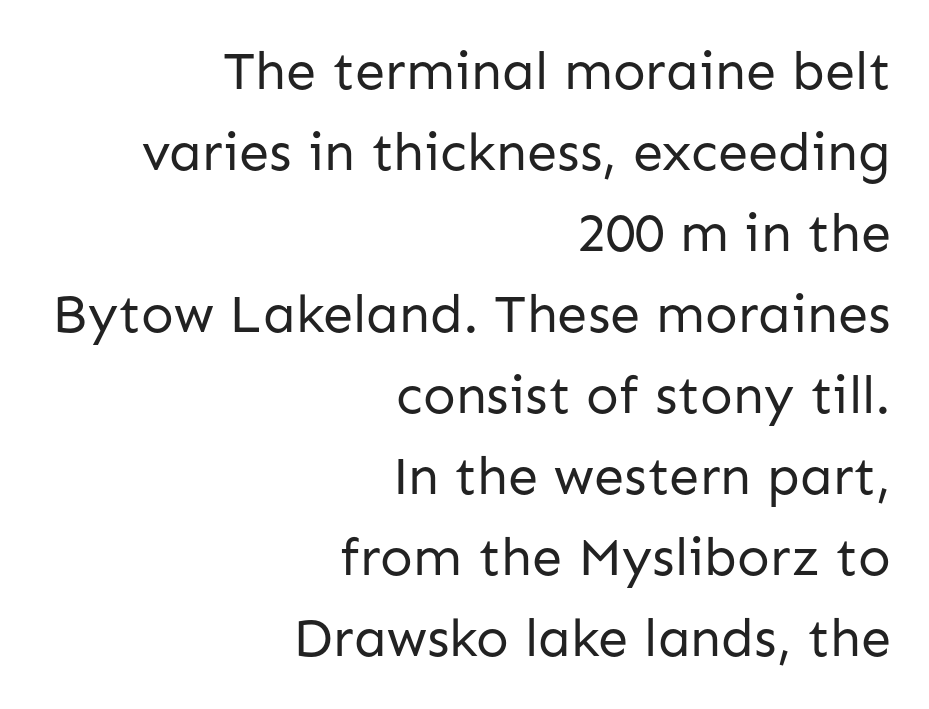
Descenders hang freely into open space. What's the leading like? Ordinary, nothing unusual. The lines are quadded right. This rendering leaves character spacing at its baseline value.
